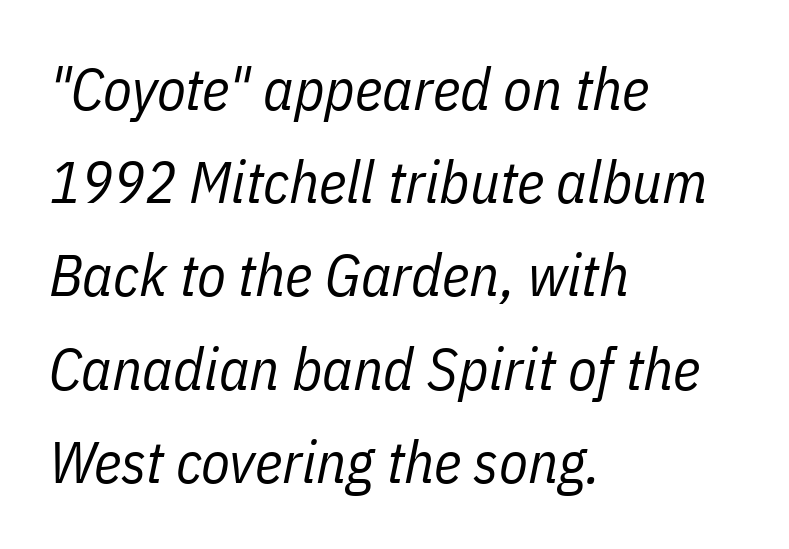
The font's italic variant was chosen for this text. The passage shown has conventional tracking throughout. The rows are spaced the way most documents space them. If you drew a ruler down the left edge, every line would touch it. The strokes carry an ordinary text weight at most. The face used here is proportionally spaced, like ordinary book or web type.
